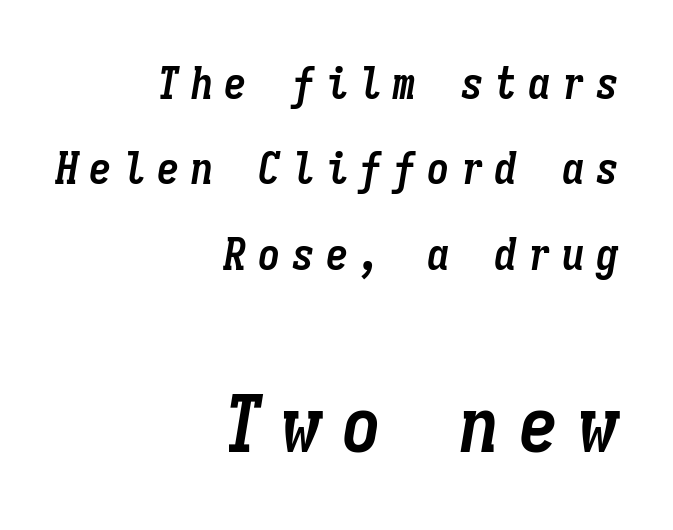
The type is letterspaced generously, with wide tracking. One-word summary of the alignment: right. Of the two passages, the one underneath uses the larger point size. Strokes here are thick enough to call this a true bold.
